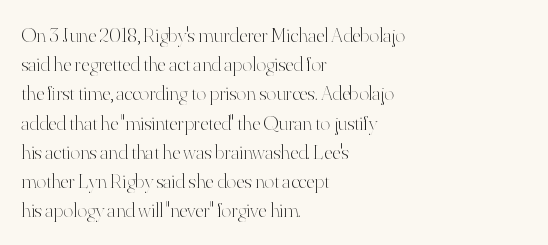
Q: Is the text bold? A: No.
Q: Is the text italic (slanted)? A: No, it is upright.
Q: Is the text underlined? A: No.
Q: How is the paragraph aligned? A: Left-aligned.
Q: Is the spacing between letters normal or unusually wide? A: Normal.
Q: Is the spacing between lines tight, normal or loose? A: Normal.
